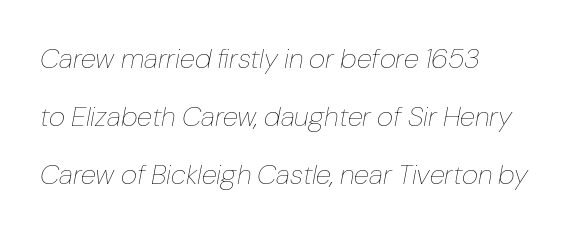
No extra tracking has been applied to these lines. Every row of glyphs begins at an identical x-position on the left. The words here are not underlined. Weight class: somewhere from thin through regular.
